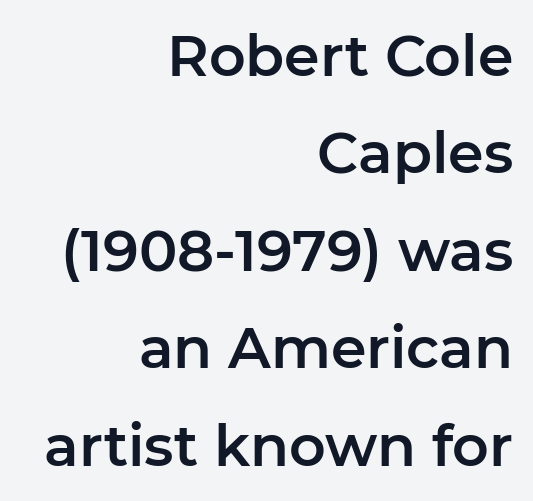
Q: Is the text italic (slanted)? A: No, it is upright.
Q: Is the typeface a serif or a sans-serif typeface? A: Sans-serif.
Q: Is the text underlined? A: No.
Q: How is the paragraph aligned? A: Right-aligned.
Q: Is the spacing between letters normal or unusually wide? A: Normal.
Q: Width (condensed, normal, or wide)? A: Normal.
Q: Stroke contrast? A: Low.
Q: x-height? A: Medium.
Q: Monospaced? A: No.
